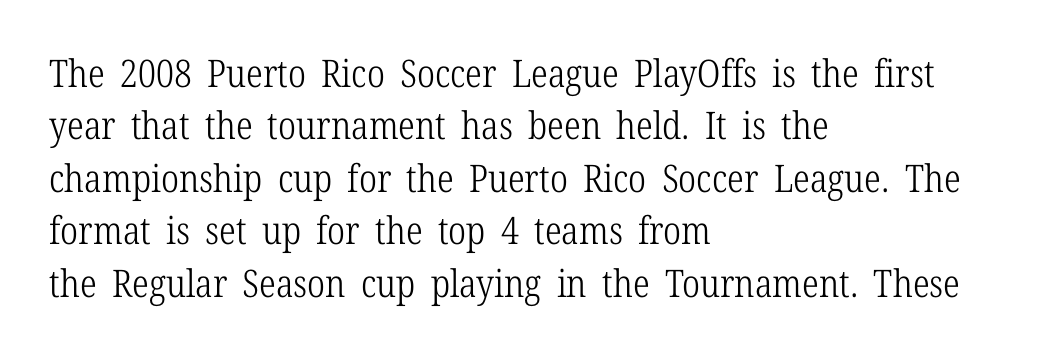
Note the varied advance widths — an 'i' is clearly narrower than an 'm'. Horizontal bands of white between lines are of average thickness. Standard letterfit; no display-style spreading of the glyphs. Is the block centered? No — it sits flush against the left margin. The baseline area is clear.
